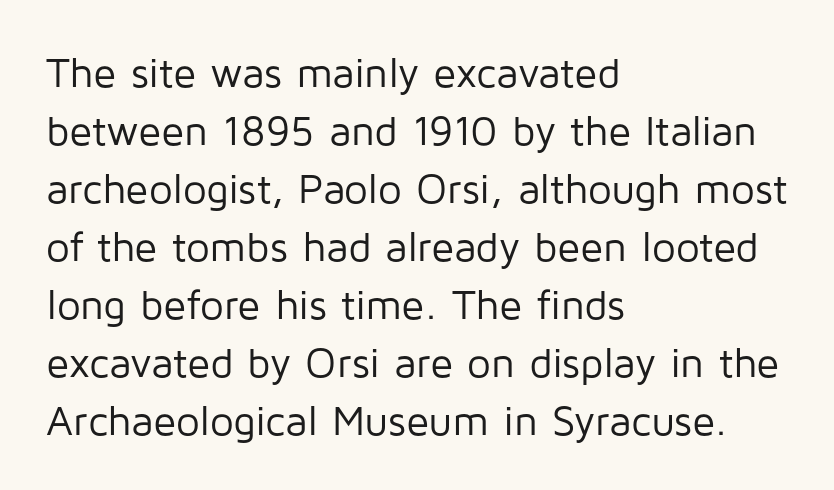
Horizontal alignment here is leftward, the default for most running prose. Each new line begins a customary step beneath the previous one. Notice how the stems are strictly vertical — no italics here. Note the varied advance widths — an 'i' is clearly narrower than an 'm'. This sample uses a sans-serif face.
